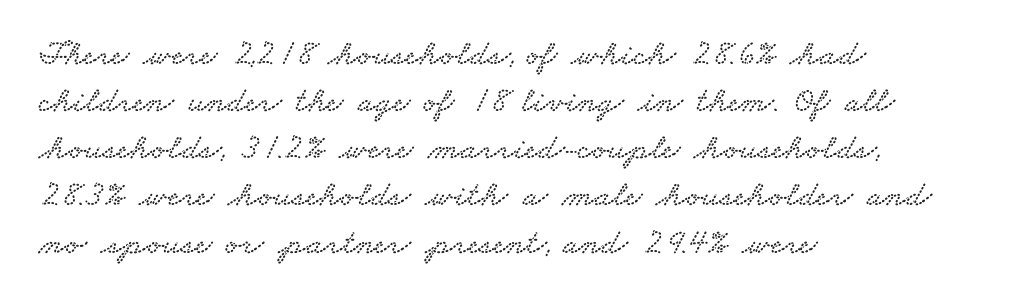
{"width": "wide", "stroke_contrast": "low", "x_height": "small", "monospaced": "no", "underline": "no", "align": "left", "line_spacing": "normal", "line_spacing_ratio": 1.31, "letter_spacing": "normal", "letter_spacing_em": 0.0, "glyph_px": 36}
